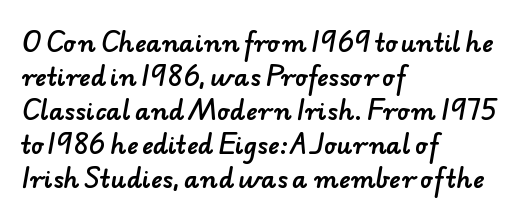
Q: Is the text underlined? A: No.
Q: How is the paragraph aligned? A: Left-aligned.
Q: Is the spacing between letters normal or unusually wide? A: Normal.
Q: Is the spacing between lines tight, normal or loose? A: Normal.
